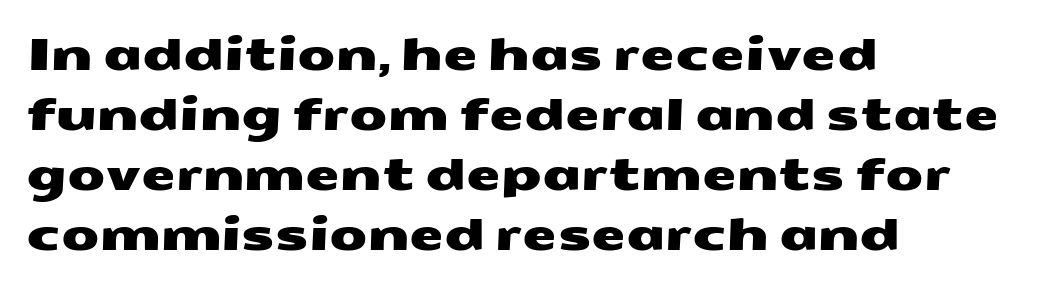
The image shows 44 px wide sans-serif type; set left-aligned, normal line spacing (1.36x), normal letter spacing, not underlined; medium stroke contrast and a medium x-height.
